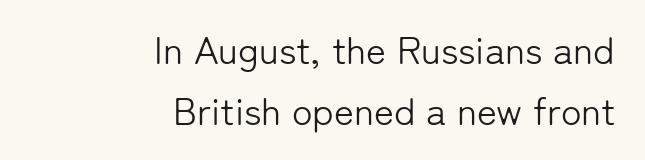
The image shows 38 px light sans-serif type, upright; set right-aligned, normal line spacing (1.6x), normal letter spacing, not underlined; low stroke contrast and a medium x-height.
